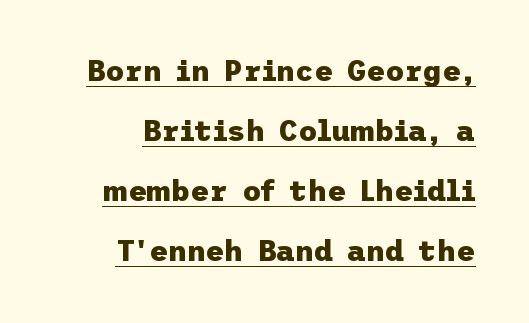
Q: Is the text bold? A: Yes.
Q: Is the text italic (slanted)? A: No, it is upright.
Q: Is the typeface a serif or a sans-serif typeface? A: Sans-serif.
Q: Is the text underlined? A: Yes.
Q: Is the spacing between letters normal or unusually wide? A: Normal.
Q: Is the spacing between lines tight, normal or loose? A: Loose.
Q: Width (condensed, normal, or wide)? A: Normal.
Q: Stroke contrast? A: Low.
Q: x-height? A: Medium.
